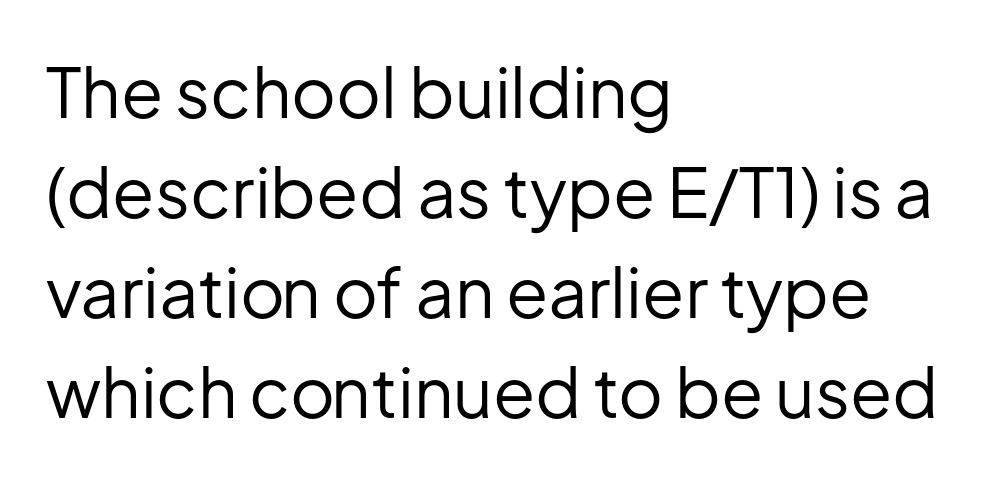
The rendering uses natural spacing where letterforms have individual widths. Letter spacing: default. Designer's note — italics off, roman on. The setting favours the left margin, as ordinary paragraphs usually do. Glance below the letters and you will spot only blank space. Vertical spacing — default.
